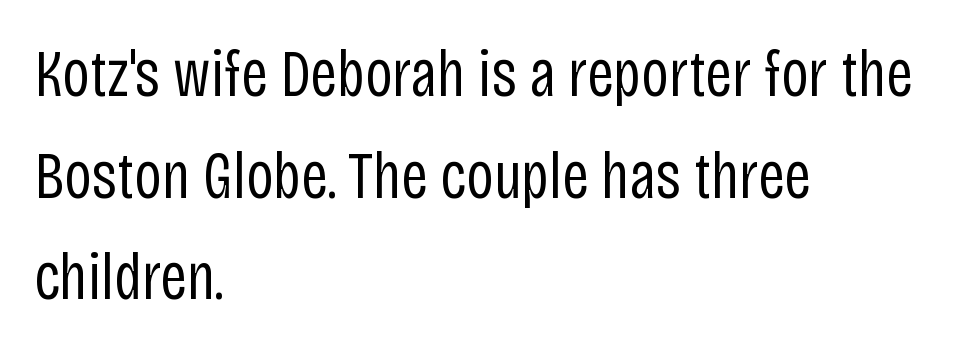
The image shows 66 px regular-weight, condensed sans-serif type, upright; set left-aligned, normal line spacing (1.54x), normal letter spacing, not underlined; low stroke contrast and a large x-height.
